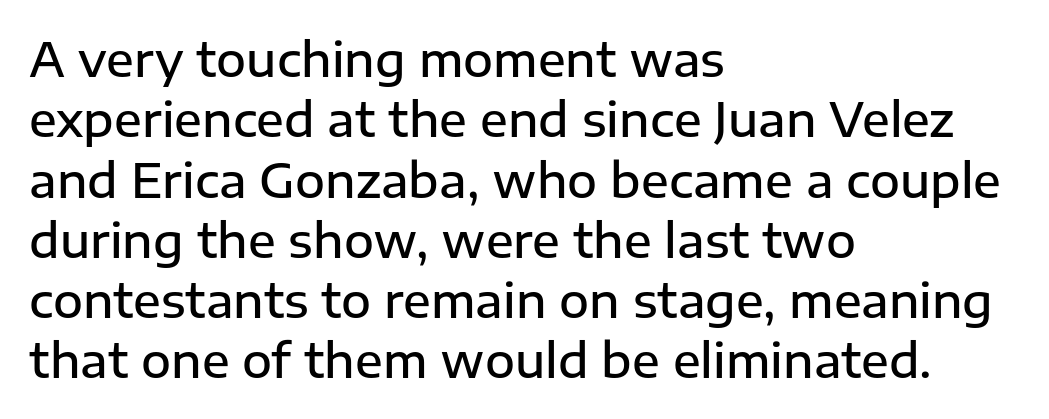
Look at the stroke-to-counter ratio: somewhat heavy, a semibold. Descenders are the only things crossing below the line. Students, observe: this is what conventionally led text looks like. Left-aligned paragraph, ragged on the right. You could call the tracking neutral — neither tight nor loose.
